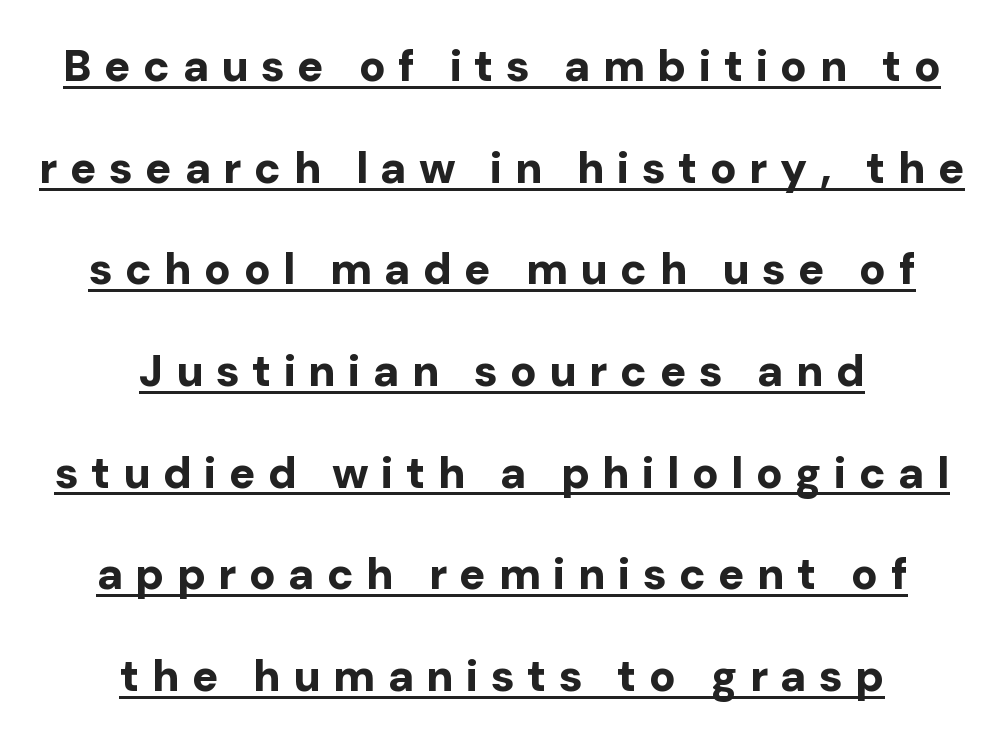
Q: Is the text bold? A: Yes.
Q: Is the text italic (slanted)? A: No, it is upright.
Q: Is the typeface a serif or a sans-serif typeface? A: Sans-serif.
Q: Is the text underlined? A: Yes.
Q: How is the paragraph aligned? A: Centered.
Q: Is the spacing between letters normal or unusually wide? A: Unusually wide.
Q: Is the spacing between lines tight, normal or loose? A: Loose.
Q: Width (condensed, normal, or wide)? A: Normal.
Q: Stroke contrast? A: Low.
Q: x-height? A: Medium.
Q: Monospaced? A: No.
